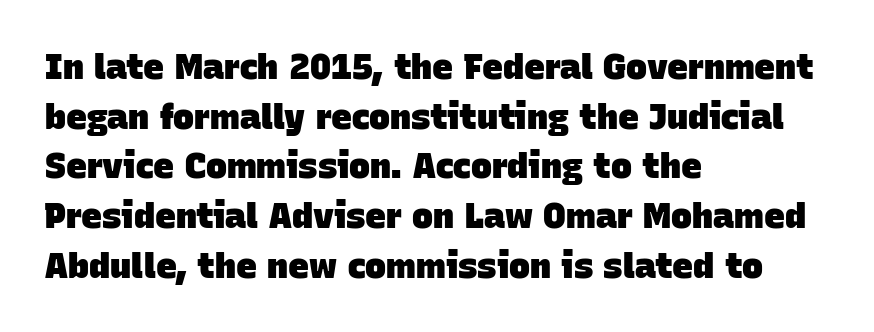
Q: Is the text bold? A: Yes.
Q: Is the typeface a serif or a sans-serif typeface? A: Sans-serif.
Q: Is the text underlined? A: No.
Q: How is the paragraph aligned? A: Left-aligned.
Q: Is the spacing between letters normal or unusually wide? A: Normal.
Q: Is the spacing between lines tight, normal or loose? A: Normal.
Q: Width (condensed, normal, or wide)? A: Normal.
Q: Stroke contrast? A: Low.
Q: x-height? A: Large.
Q: Monospaced? A: No.
